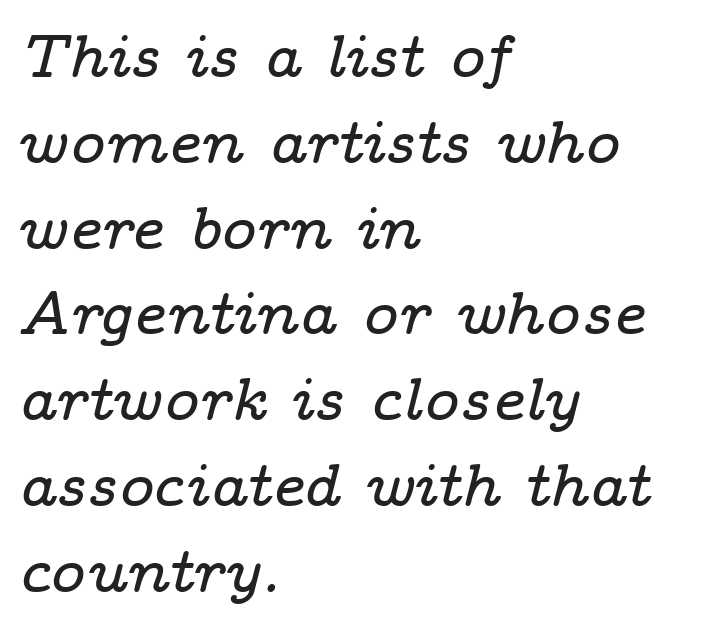
{"serif": "yes", "italic": "yes", "lean": "right", "slant_degrees": 14, "width": "wide", "stroke_contrast": "low", "x_height": "medium", "monospaced": "no", "underline": "no", "align": "left", "line_spacing": "normal", "line_spacing_ratio": 1.43, "letter_spacing": "normal", "letter_spacing_em": 0.0, "glyph_px": 60}
